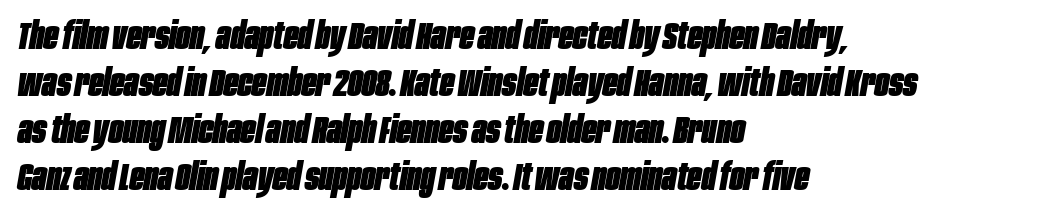
The image shows 38 px heavy, condensed type, italic (leaning right); set left-aligned, line spacing 1.24x, normal letter spacing, not underlined; low stroke contrast and a large x-height.
